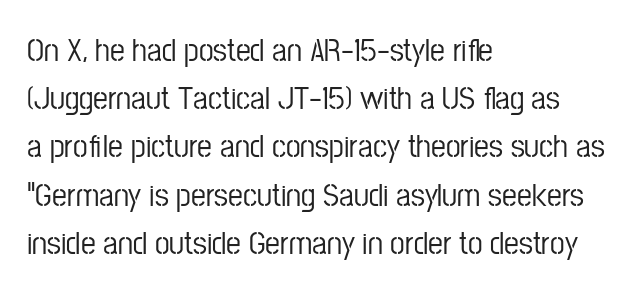
{"serif": "no", "italic": "no", "width": "condensed", "stroke_contrast": "low", "x_height": "medium", "monospaced": "no", "underline": "no", "align": "left", "line_spacing": "normal", "line_spacing_ratio": 1.46, "letter_spacing": "normal", "letter_spacing_em": 0.0, "glyph_px": 33}
